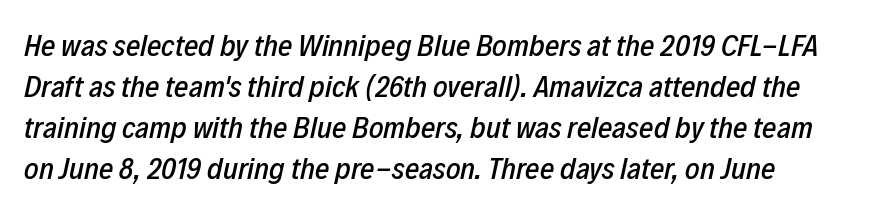
Q: Is the text italic (slanted)? A: Yes, it leans right by about 12 degrees.
Q: Is the text underlined? A: No.
Q: Is the spacing between letters normal or unusually wide? A: Normal.
Q: Is the spacing between lines tight, normal or loose? A: Normal.
Q: Width (condensed, normal, or wide)? A: Condensed.
Q: Stroke contrast? A: Low.
Q: x-height? A: Medium.
Q: Monospaced? A: No.
